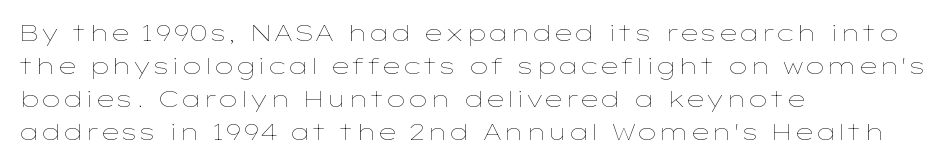
The image shows 23 px text type, upright; set left-aligned, normal line spacing (1.43x), normal letter spacing, not underlined.
